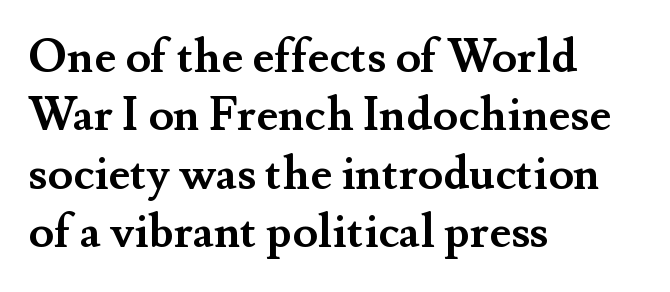
Q: Is the text bold? A: Yes.
Q: Is the text italic (slanted)? A: No, it is upright.
Q: Is the typeface a serif or a sans-serif typeface? A: Serif.
Q: Is the text underlined? A: No.
Q: How is the paragraph aligned? A: Left-aligned.
Q: Is the spacing between letters normal or unusually wide? A: Normal.
Q: Is the spacing between lines tight, normal or loose? A: Normal.
Q: Width (condensed, normal, or wide)? A: Normal.
Q: Stroke contrast? A: Medium.
Q: x-height? A: Small.
Q: Monospaced? A: No.
